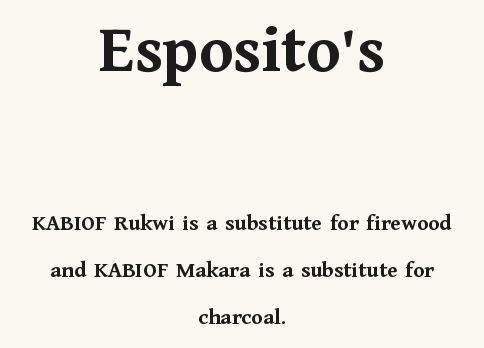
{"serif": "yes", "italic": "no", "bold": "yes", "weight": "semibold", "width": "normal", "stroke_contrast": "medium", "x_height": "medium", "monospaced": "no", "underline": "no", "align": "center", "line_spacing": "loose", "line_spacing_ratio": 2.03, "letter_spacing": "normal", "letter_spacing_em": 0.0, "larger_block": "first", "size_ratio": 3.0, "glyph_px": 69}
